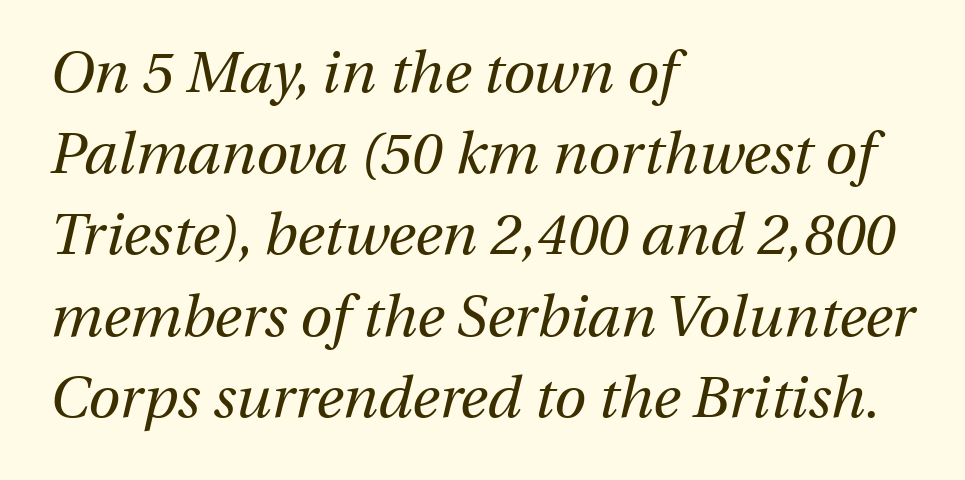
Varying glyph widths throughout — classic text-font behaviour. Quick note: underline off. Spacing between characters is what you'd get straight out of the box. Is there much room between lines? A standard amount, neither cramped nor airy.
